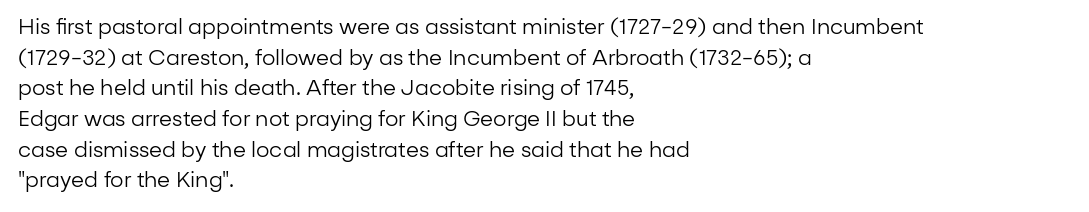
The strip under each line holds only bare page. The lines in this sample share a left origin and differ only in where they stop. The block of text has a typical density, with ordinary space between rows. A typesetter would call this zero additional tracking. Each stroke keeps to a modest, everyday thickness or less. Style check: upright.
